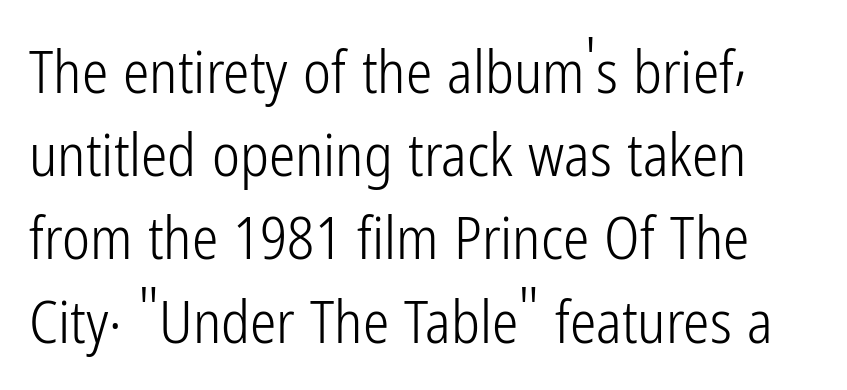
Q: Is the text bold? A: No.
Q: Is the text italic (slanted)? A: No, it is upright.
Q: Is the typeface a serif or a sans-serif typeface? A: Sans-serif.
Q: Is the text underlined? A: No.
Q: Is the spacing between letters normal or unusually wide? A: Normal.
Q: Is the spacing between lines tight, normal or loose? A: Normal.
Q: Width (condensed, normal, or wide)? A: Condensed.
Q: Stroke contrast? A: Low.
Q: x-height? A: Medium.
Q: Monospaced? A: No.
